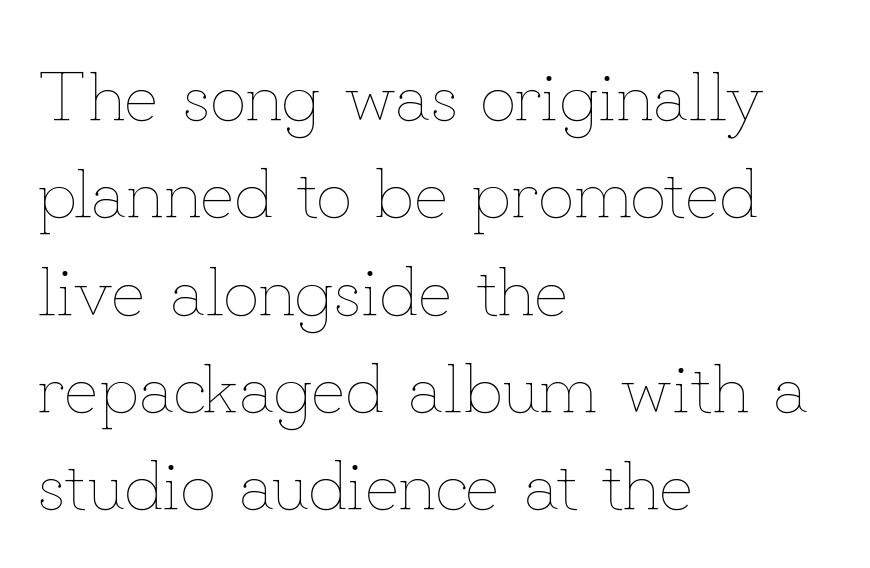
The image shows 71 px thin type, upright; set left-aligned, normal line spacing (1.37x), normal letter spacing, not underlined; low stroke contrast and a small x-height.
